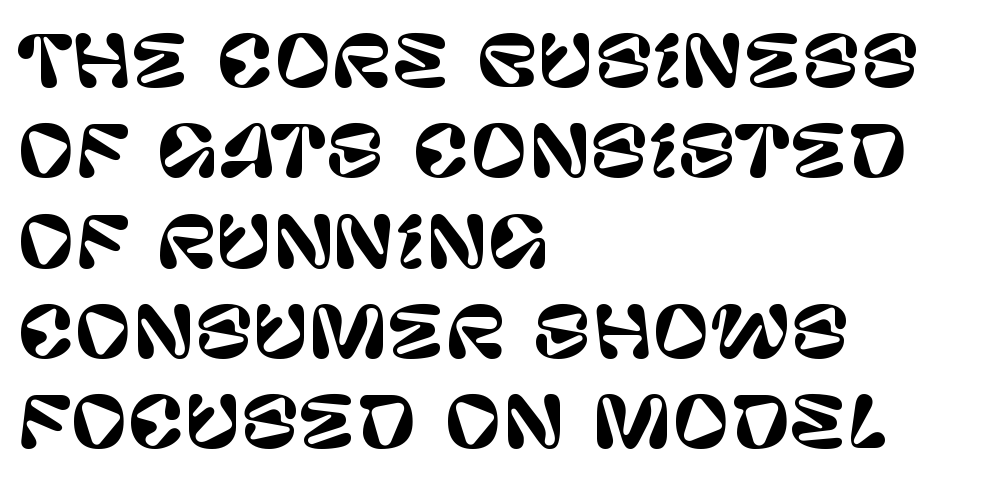
The image shows 70 px sans-serif type; set left-aligned, normal line spacing (1.29x), normal letter spacing, not underlined; low stroke contrast and a large x-height.
